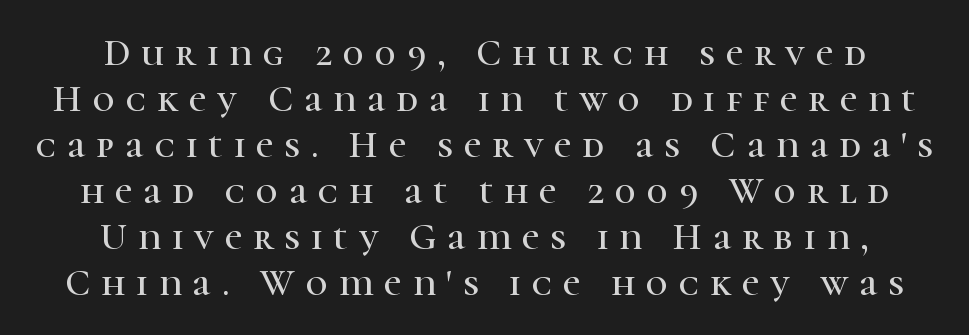
The image shows 38 px serif type, upright; set centered, line spacing 1.21x, unusually wide letter spacing (+0.29 em), not underlined; high stroke contrast and a medium x-height.
